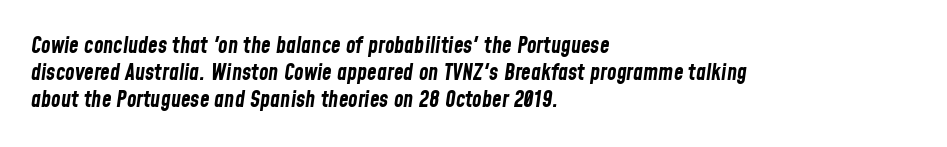
{"italic": "yes", "lean": "right", "slant_degrees": 8, "bold": "yes", "underline": "no", "align": "left", "line_spacing_ratio": 1.22, "letter_spacing": "normal", "letter_spacing_em": 0.0, "glyph_px": 22}
